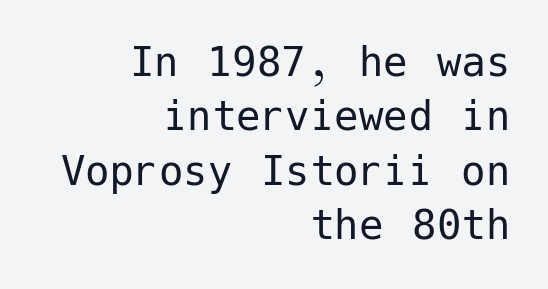
Notice how the passage keeps a crisp vertical edge on the right only. Closely set lines give the paragraph a compact silhouette. Spacing between characters is what you'd get straight out of the box. Glance below the letters and you will spot only blank space.
